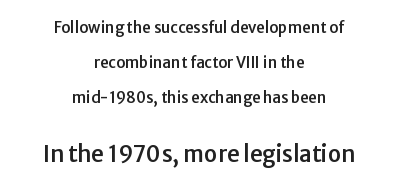
Check under the words: just untouched page. The designer dialed line spacing up above the default. Here the glyphs are tracked normally, forming tight word shapes. In terms of posture, this sample is upright. Visually the block forms a symmetrical silhouette, jagged on both flanks. The more generous point size was reserved for the lower chunk.
